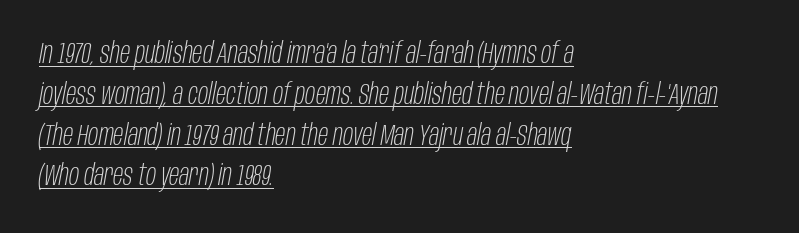
The image shows 30 px light, condensed type, italic (leaning right); set left-aligned, normal line spacing (1.36x), normal letter spacing, underlined; low stroke contrast and a large x-height.
